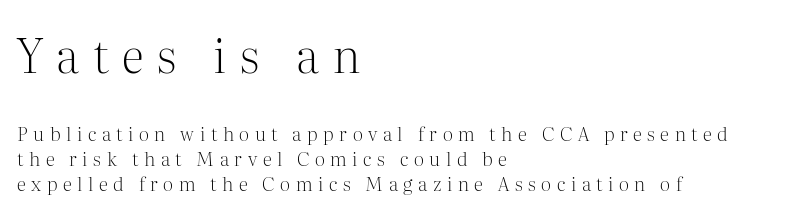
Q: Is the text bold? A: No.
Q: Is the text italic (slanted)? A: No, it is upright.
Q: Is the typeface a serif or a sans-serif typeface? A: Serif.
Q: Is the text underlined? A: No.
Q: How is the paragraph aligned? A: Left-aligned.
Q: Is the spacing between letters normal or unusually wide? A: Unusually wide.
Q: Is the spacing between lines tight, normal or loose? A: Normal.
Q: Which block of text is set in a larger size, the first (top) or the second (bottom)? A: The first (top) one.
Q: Width (condensed, normal, or wide)? A: Normal.
Q: Stroke contrast? A: Medium.
Q: x-height? A: Medium.
Q: Monospaced? A: No.
